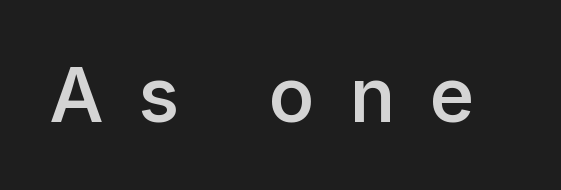
Q: Is the text bold? A: Semi-bold.
Q: Is the text italic (slanted)? A: No, it is upright.
Q: Is the typeface a serif or a sans-serif typeface? A: Sans-serif.
Q: Is the text underlined? A: No.
Q: Is the spacing between letters normal or unusually wide? A: Unusually wide.
Q: Width (condensed, normal, or wide)? A: Normal.
Q: Stroke contrast? A: Low.
Q: x-height? A: Medium.
Q: Monospaced? A: No.
